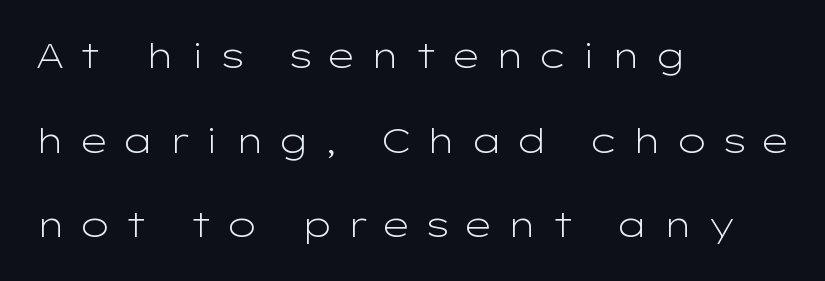
{"serif": "no", "italic": "no", "bold": "no", "weight": "light", "width": "wide", "stroke_contrast": "low", "x_height": "medium", "monospaced": "no", "underline": "no", "align": "left", "line_spacing": "loose", "line_spacing_ratio": 2.49, "letter_spacing": "wide", "letter_spacing_em": 0.36, "glyph_px": 34}
